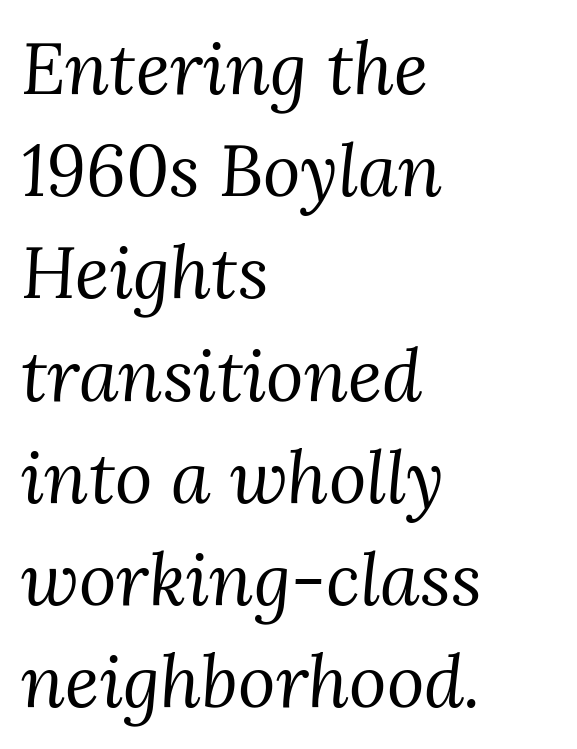
The image shows 72 px regular-weight serif type, italic (leaning right); set left-aligned, normal line spacing (1.42x), normal letter spacing, not underlined; medium stroke contrast and a medium x-height.
